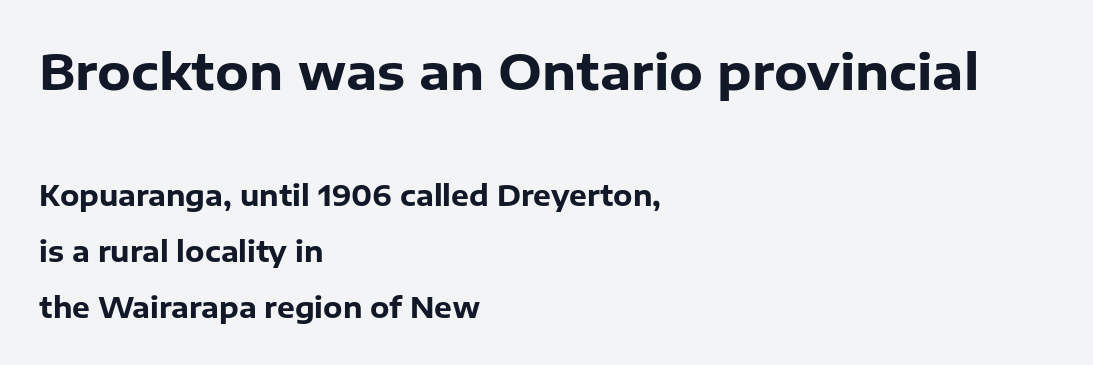
The image shows 49 px heavy sans-serif type, upright; set left-aligned, loose line spacing (2.01x), normal letter spacing, not underlined; the first (top) block is 1.75x larger; low stroke contrast and a medium x-height.
